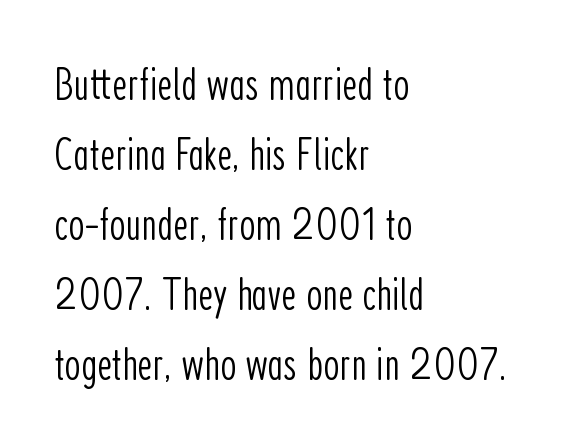
{"serif": "no", "italic": "no", "bold": "no", "weight": "light", "width": "condensed", "stroke_contrast": "low", "x_height": "medium", "monospaced": "no", "underline": "no", "align": "left", "line_spacing": "normal", "line_spacing_ratio": 1.52, "letter_spacing": "normal", "letter_spacing_em": 0.0, "glyph_px": 46}
